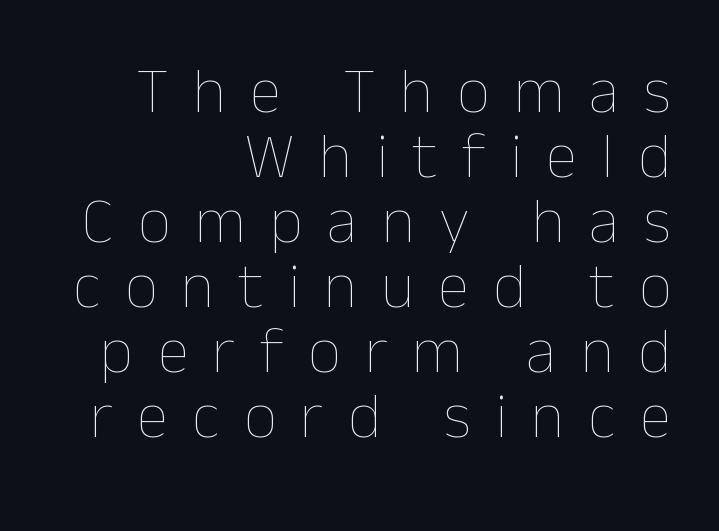
Looks like regular typesetting: each glyph gets only the width it needs. Quick note: not italic, upright. The line-height multiplier appears low, near solid setting. Between one letter and the next there's a generous, obvious gap. The paragraph shown leans on its right margin. No heavy texture on the line: the type isn't bold.
